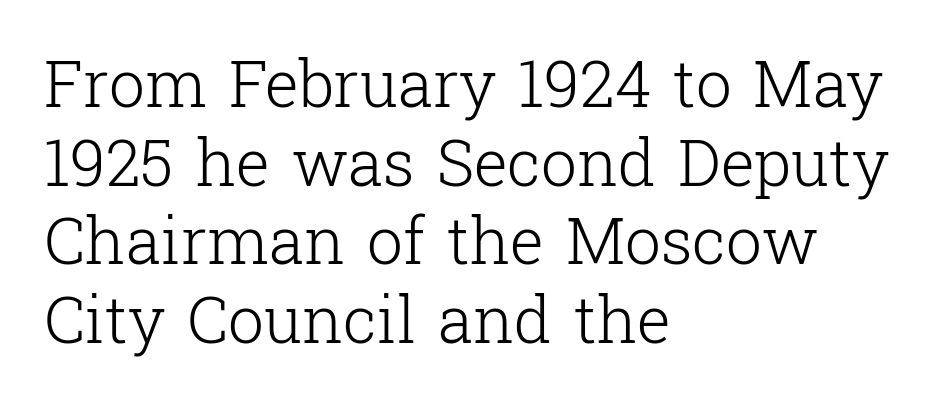
Q: Is the text bold? A: No.
Q: Is the text italic (slanted)? A: No, it is upright.
Q: Is the typeface a serif or a sans-serif typeface? A: Serif.
Q: Is the text underlined? A: No.
Q: How is the paragraph aligned? A: Left-aligned.
Q: Is the spacing between letters normal or unusually wide? A: Normal.
Q: Width (condensed, normal, or wide)? A: Normal.
Q: Stroke contrast? A: Low.
Q: x-height? A: Medium.
Q: Monospaced? A: No.
